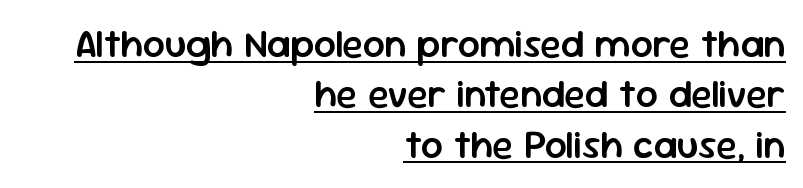
The rendering uses the underline text-decoration. These lines sit exactly where default settings would place them. Each letter's strokes conclude bluntly, with no projecting serifs. I'd describe the lettering as semibold — firm but not a full bold. Every row of glyphs terminates at an identical x-position on the right. This sample uses plain, unmodified letter spacing.
